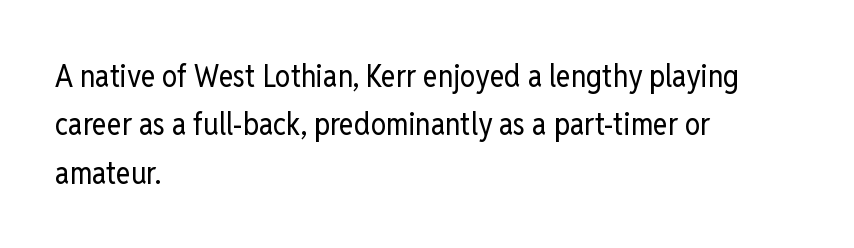
{"serif": "no", "italic": "no", "bold": "no", "weight": "regular", "width": "condensed", "stroke_contrast": "low", "x_height": "medium", "monospaced": "no", "underline": "no", "align": "left", "line_spacing": "normal", "line_spacing_ratio": 1.56, "letter_spacing": "normal", "letter_spacing_em": 0.0, "glyph_px": 31}
